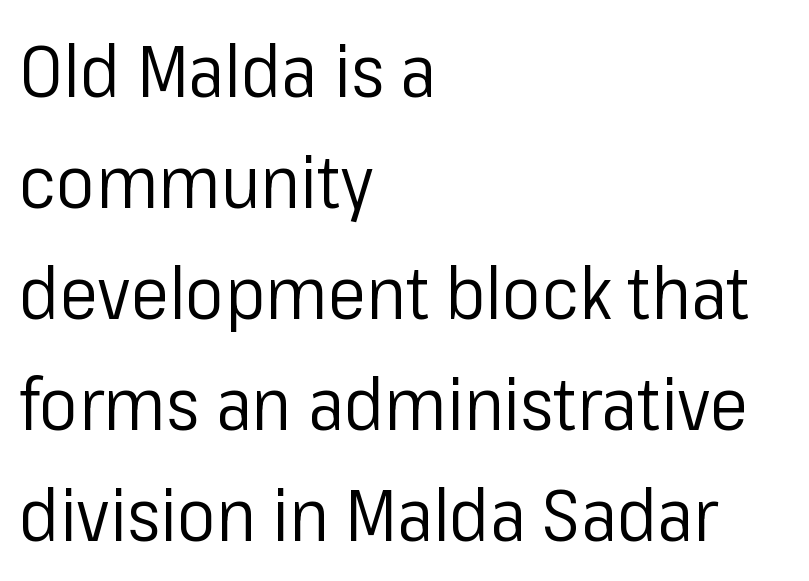
Q: Is the text bold? A: No.
Q: Is the text italic (slanted)? A: No, it is upright.
Q: Is the typeface a serif or a sans-serif typeface? A: Sans-serif.
Q: Is the text underlined? A: No.
Q: How is the paragraph aligned? A: Left-aligned.
Q: Is the spacing between letters normal or unusually wide? A: Normal.
Q: Is the spacing between lines tight, normal or loose? A: Normal.
Q: Width (condensed, normal, or wide)? A: Normal.
Q: Stroke contrast? A: Low.
Q: x-height? A: Medium.
Q: Monospaced? A: No.
